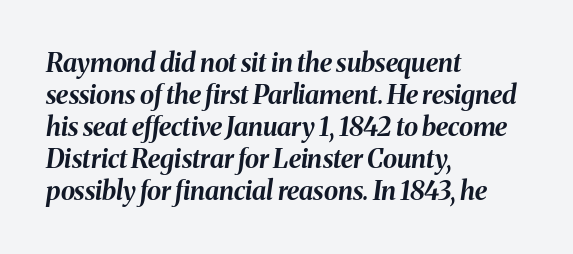
{"italic": "yes", "lean": "right", "slant_degrees": 8, "bold": "yes", "underline": "no", "align": "left", "line_spacing_ratio": 1.23, "letter_spacing": "normal", "letter_spacing_em": 0.0, "glyph_px": 26}
